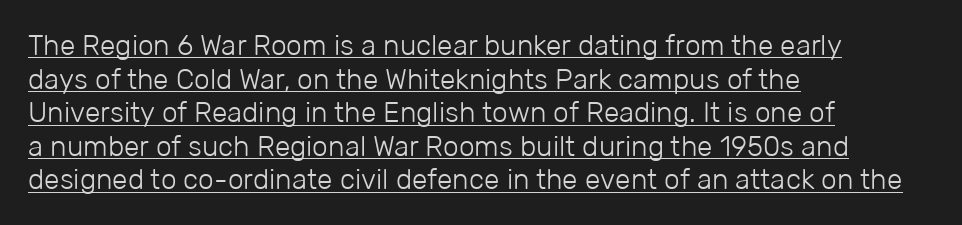
Q: Is the text bold? A: No.
Q: Is the text italic (slanted)? A: No, it is upright.
Q: Is the typeface a serif or a sans-serif typeface? A: Sans-serif.
Q: Is the text underlined? A: Yes.
Q: How is the paragraph aligned? A: Left-aligned.
Q: Is the spacing between letters normal or unusually wide? A: Normal.
Q: Width (condensed, normal, or wide)? A: Normal.
Q: Stroke contrast? A: Low.
Q: x-height? A: Medium.
Q: Monospaced? A: No.
